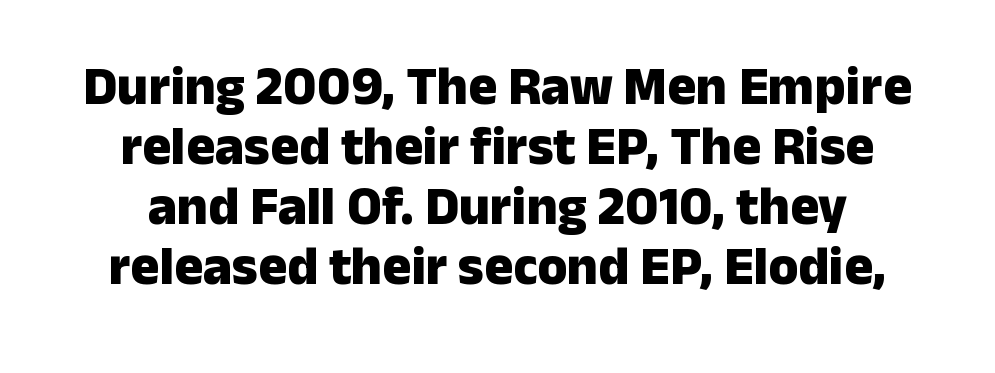
{"serif": "no", "italic": "no", "bold": "yes", "weight": "heavy", "width": "normal", "stroke_contrast": "low", "x_height": "medium", "monospaced": "no", "underline": "no", "align": "center", "line_spacing": "tight", "line_spacing_ratio": 1.11, "letter_spacing": "normal", "letter_spacing_em": 0.0, "glyph_px": 54}
